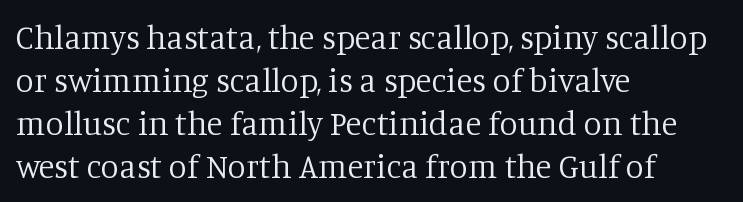
{"serif": "yes", "italic": "no", "bold": "no", "weight": "regular", "width": "normal", "stroke_contrast": "low", "x_height": "large", "monospaced": "no", "underline": "no", "align": "left", "line_spacing": "normal", "line_spacing_ratio": 1.3, "letter_spacing": "normal", "letter_spacing_em": 0.0, "glyph_px": 33}
